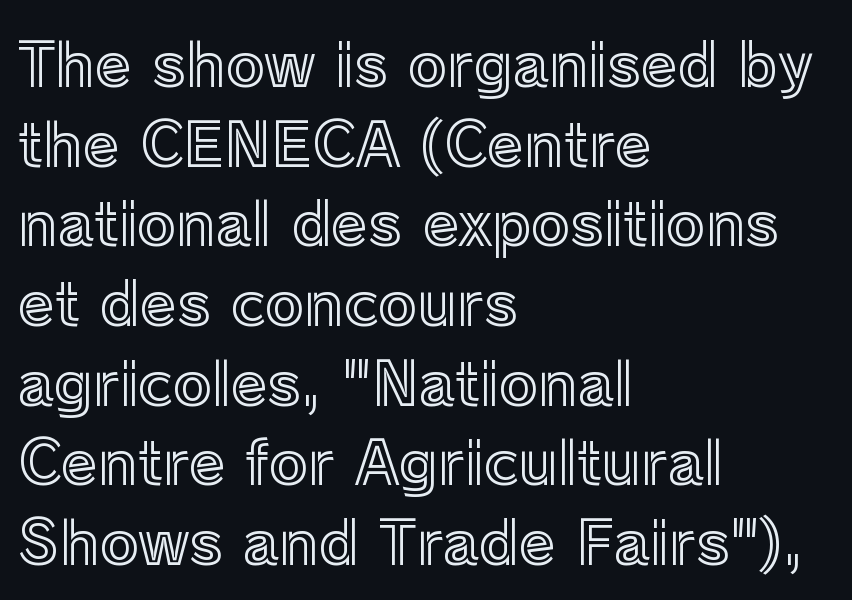
{"italic": "no", "width": "normal", "x_height": "medium", "monospaced": "no", "underline": "no", "align": "left", "line_spacing": "normal", "line_spacing_ratio": 1.35, "letter_spacing": "normal", "letter_spacing_em": 0.0, "glyph_px": 59}
